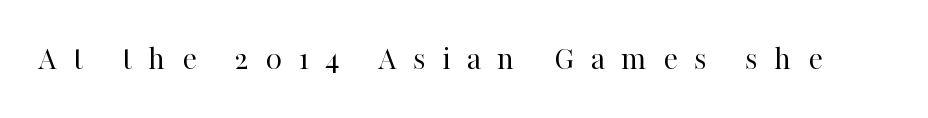
{"serif": "yes", "italic": "no", "bold": "no", "weight": "regular", "width": "normal", "stroke_contrast": "high", "x_height": "medium", "monospaced": "no", "underline": "no", "letter_spacing": "wide", "letter_spacing_em": 0.47, "glyph_px": 34}
